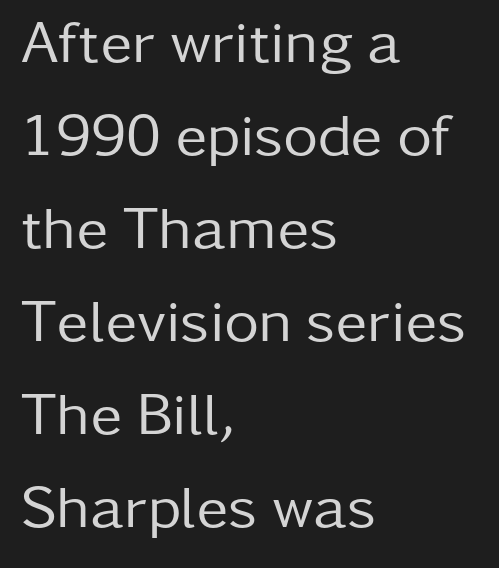
Lines of text with bare space underneath. Compared with typical paragraphs, the rows here are spaced about the same. Here the designer chose a conventional face with non-uniform glyph widths. If you drew a ruler down the left edge, every line would touch it. Vertical stems look standard width or narrower in stroke. The horizontal fit of the characters is conventional and even.
